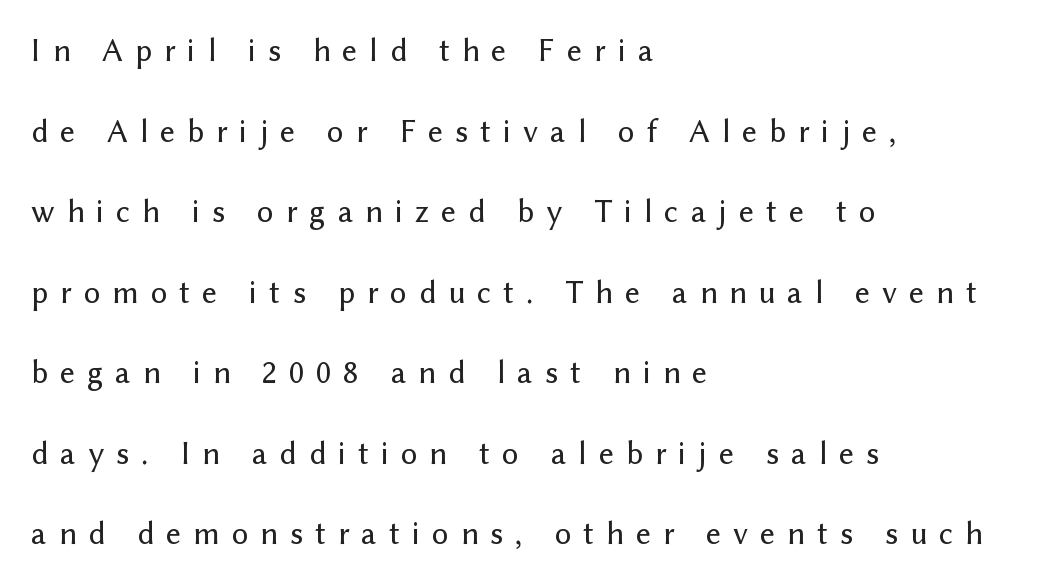
The image shows 33 px sans-serif type, upright; set left-aligned, loose line spacing (2.44x), unusually wide letter spacing (+0.36 em), not underlined; low stroke contrast and a medium x-height.
